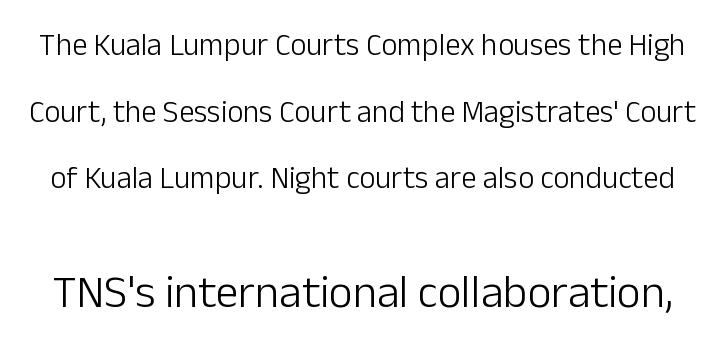
{"serif": "no", "italic": "no", "bold": "no", "weight": "light", "width": "normal", "stroke_contrast": "low", "x_height": "medium", "monospaced": "no", "underline": "no", "line_spacing": "loose", "line_spacing_ratio": 2.15, "letter_spacing": "normal", "letter_spacing_em": 0.0, "larger_block": "second", "size_ratio": 1.48, "glyph_px": 46}
